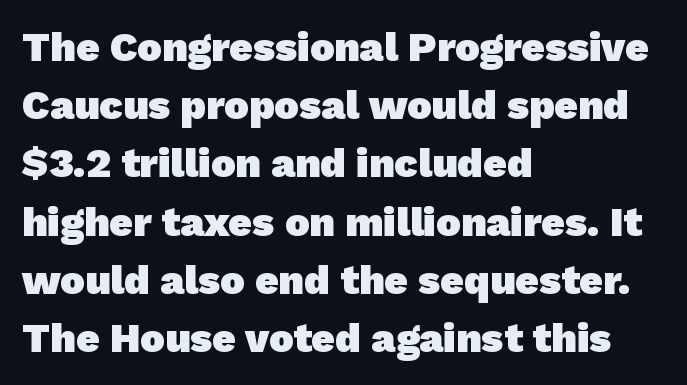
Each letter keeps its own natural width here, so spacing adapts to shape. The letterforms sit shoulder to shoulder at normal distance. Check where the strokes stop: nothing finishes them off — pure sans. Summary of vertical rhythm: regular, with standard interline spacing. Words float on clear page, feet unadorned. The lines are quadded left.
